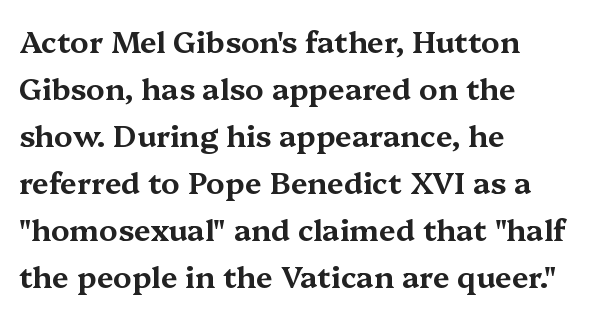
Q: Is the text italic (slanted)? A: No, it is upright.
Q: Is the typeface a serif or a sans-serif typeface? A: Serif.
Q: Is the text underlined? A: No.
Q: How is the paragraph aligned? A: Left-aligned.
Q: Is the spacing between letters normal or unusually wide? A: Normal.
Q: Is the spacing between lines tight, normal or loose? A: Normal.
Q: Width (condensed, normal, or wide)? A: Wide.
Q: Stroke contrast? A: Medium.
Q: x-height? A: Medium.
Q: Monospaced? A: No.
